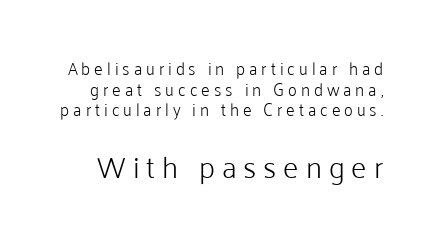
Q: Is the text bold? A: No.
Q: Is the text italic (slanted)? A: No, it is upright.
Q: Is the typeface a serif or a sans-serif typeface? A: Sans-serif.
Q: Is the text underlined? A: No.
Q: Is the spacing between letters normal or unusually wide? A: Unusually wide.
Q: Which block of text is set in a larger size, the first (top) or the second (bottom)? A: The second (bottom) one.
Q: Width (condensed, normal, or wide)? A: Normal.
Q: Stroke contrast? A: Low.
Q: x-height? A: Medium.
Q: Monospaced? A: No.
